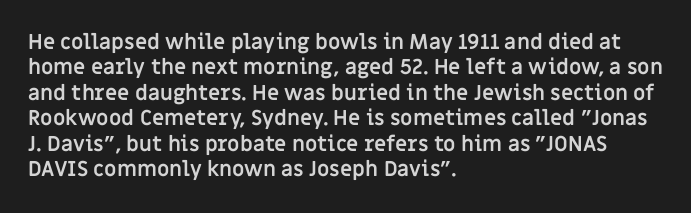
The gaps between neighbouring characters are ordinary and unremarkable. Heavy, bold letterforms. Posture: straight, roman, zero tilt. Caption: multi-line text, flush left, ragged right. Clear beneath every line of the passage.
